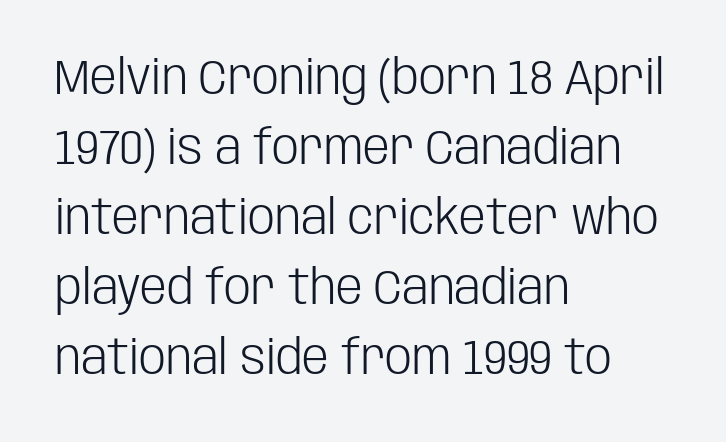
The image shows 48 px light, condensed sans-serif type, upright; set left-aligned, normal line spacing (1.46x), normal letter spacing, not underlined; low stroke contrast and a large x-height.
